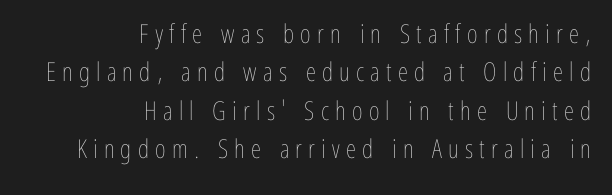
The image shows 26 px text type, upright; set right-aligned, normal line spacing (1.48x), unusually wide letter spacing (+0.24 em), not underlined.
